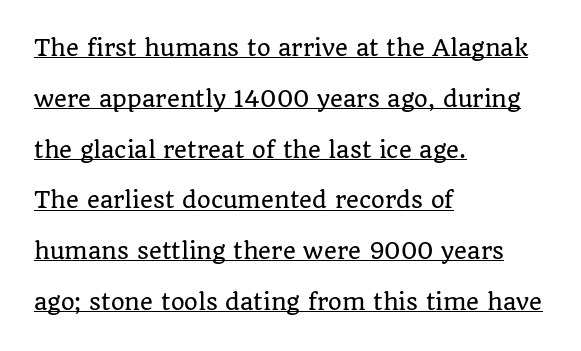
Q: Is the text italic (slanted)? A: No, it is upright.
Q: Is the text underlined? A: Yes.
Q: How is the paragraph aligned? A: Left-aligned.
Q: Is the spacing between letters normal or unusually wide? A: Normal.
Q: Is the spacing between lines tight, normal or loose? A: Loose.
